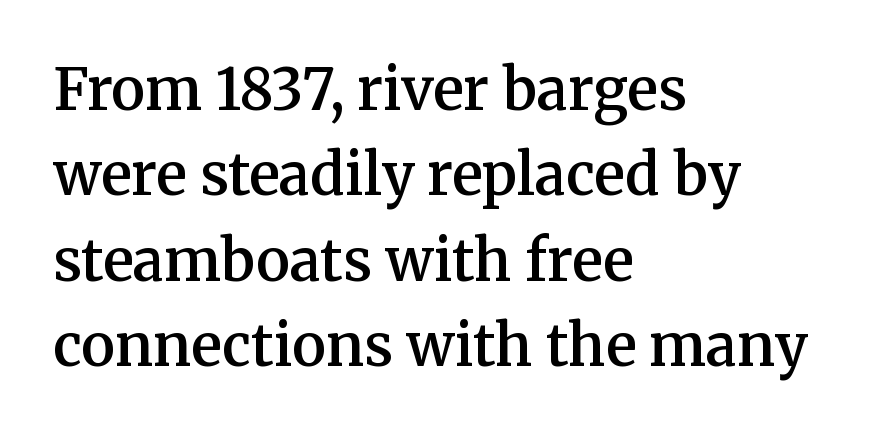
Q: Is the text bold? A: Semi-bold.
Q: Is the text italic (slanted)? A: No, it is upright.
Q: Is the typeface a serif or a sans-serif typeface? A: Serif.
Q: Is the text underlined? A: No.
Q: How is the paragraph aligned? A: Left-aligned.
Q: Is the spacing between letters normal or unusually wide? A: Normal.
Q: Is the spacing between lines tight, normal or loose? A: Normal.
Q: Width (condensed, normal, or wide)? A: Normal.
Q: Stroke contrast? A: Medium.
Q: x-height? A: Medium.
Q: Monospaced? A: No.
